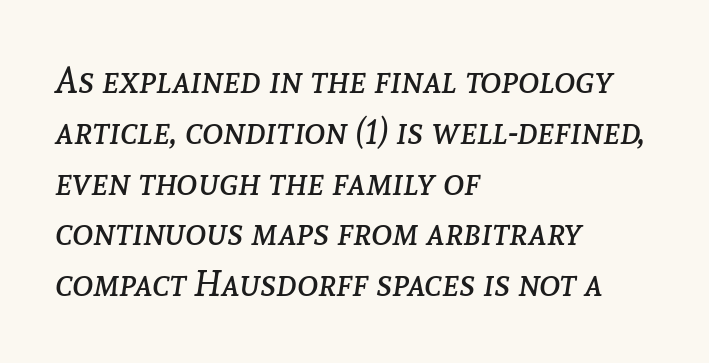
{"italic": "yes", "lean": "right", "slant_degrees": 8, "bold": "no", "weight": "regular", "width": "normal", "stroke_contrast": "low", "x_height": "medium", "monospaced": "no", "underline": "no", "align": "left", "line_spacing": "normal", "line_spacing_ratio": 1.41, "letter_spacing": "normal", "letter_spacing_em": 0.0, "glyph_px": 36}
